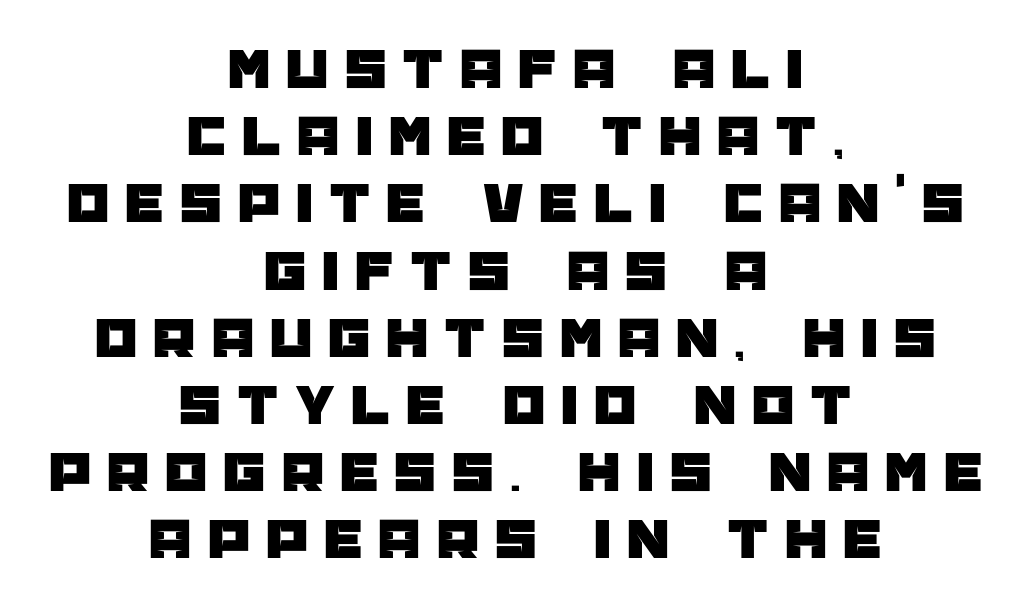
{"serif": "no", "italic": "no", "width": "normal", "stroke_contrast": "low", "x_height": "large", "monospaced": "no", "underline": "no", "align": "center", "line_spacing": "tight", "line_spacing_ratio": 1.12, "letter_spacing": "wide", "letter_spacing_em": 0.27, "glyph_px": 60}
